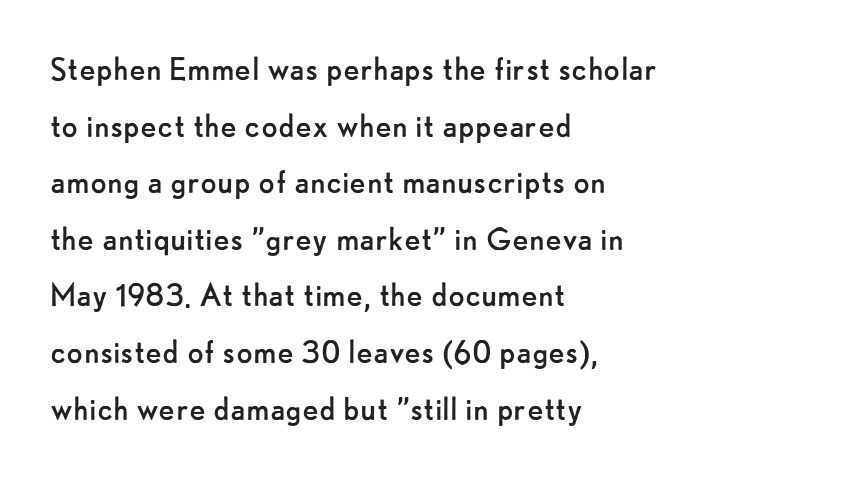
The glyphs in this specimen are sans serif. You could not count columns in this text — the font is proportionally spaced. Letters rest on an invisible, unmarked baseline. The letters stand upright; this is a roman face.
